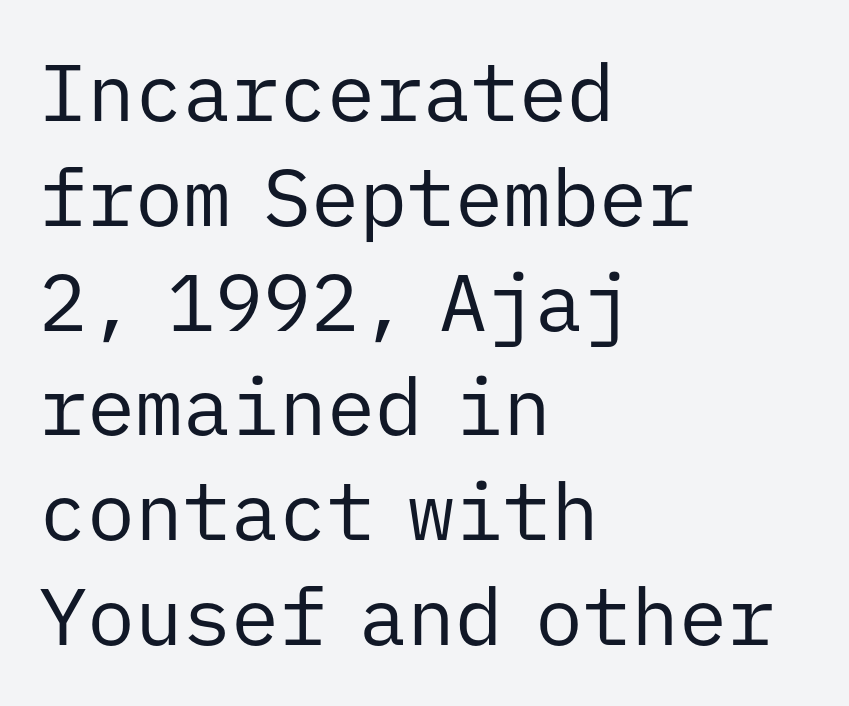
The image shows 80 px regular-weight sans-serif type, upright, monospaced; set left-aligned, normal line spacing (1.31x), normal letter spacing, not underlined; low stroke contrast and a medium x-height.
